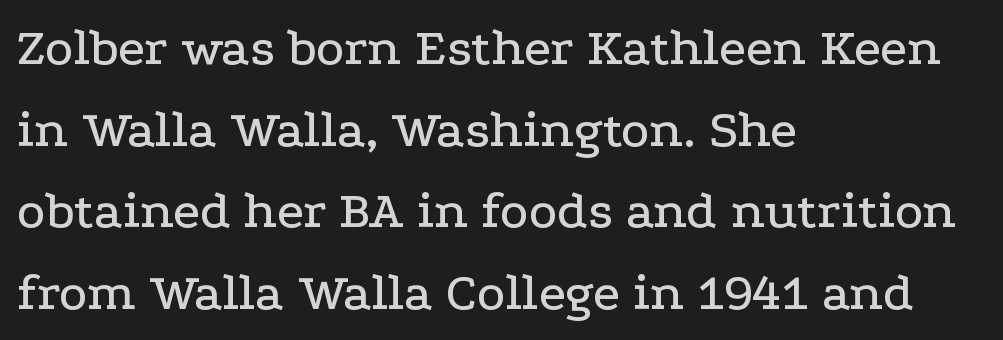
A normal amount of white space separates one row of letters from the next. Glyph-to-glyph distance matches everyday printed text. The letters stand straight up with perfectly vertical stems. The foot of each line stays bare and open. The face used here is proportionally spaced, like ordinary book or web type.
